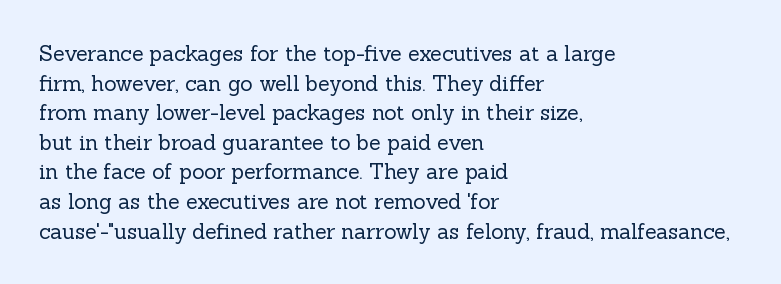
Q: Is the text bold? A: No.
Q: Is the text italic (slanted)? A: No, it is upright.
Q: Is the text underlined? A: No.
Q: How is the paragraph aligned? A: Left-aligned.
Q: Is the spacing between letters normal or unusually wide? A: Normal.
Q: Is the spacing between lines tight, normal or loose? A: Normal.
